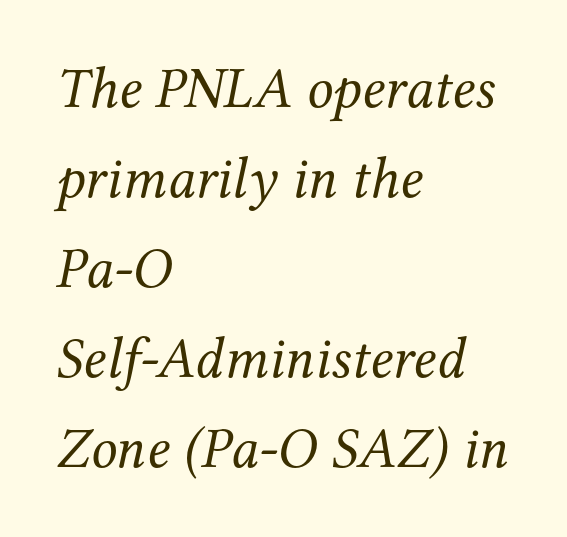
Q: Is the text bold? A: No.
Q: Is the text italic (slanted)? A: Yes, it leans right by about 12 degrees.
Q: Is the typeface a serif or a sans-serif typeface? A: Serif.
Q: Is the text underlined? A: No.
Q: How is the paragraph aligned? A: Left-aligned.
Q: Is the spacing between letters normal or unusually wide? A: Normal.
Q: Is the spacing between lines tight, normal or loose? A: Normal.
Q: Width (condensed, normal, or wide)? A: Normal.
Q: Stroke contrast? A: Medium.
Q: x-height? A: Medium.
Q: Monospaced? A: No.
